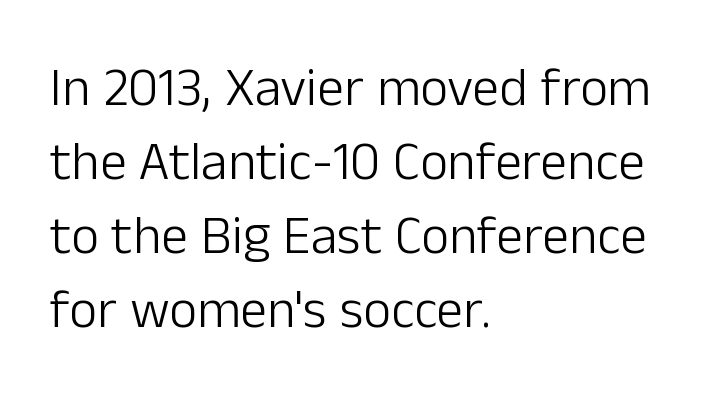
This rendering leaves character spacing at its baseline value. Weight: not bold — regular or lighter. Which margin do the lines hug? The left one — the right edge is uneven. The letters stand straight up with perfectly vertical stems. Quick note: interline space is typical.
